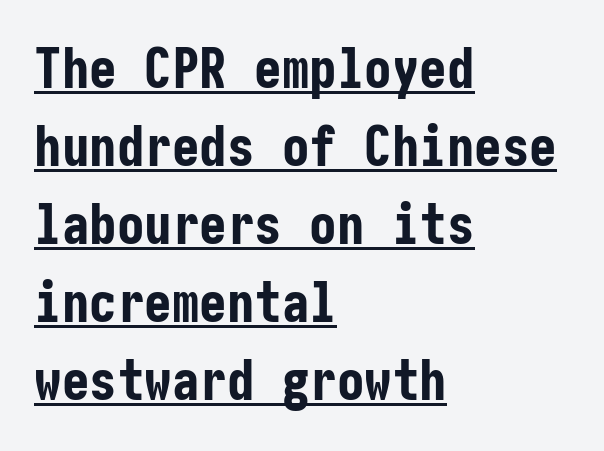
{"serif": "no", "italic": "no", "bold": "yes", "weight": "bold", "width": "condensed", "stroke_contrast": "low", "x_height": "medium", "underline": "yes", "align": "left", "line_spacing": "normal", "line_spacing_ratio": 1.42, "letter_spacing": "normal", "letter_spacing_em": 0.0, "glyph_px": 55}
